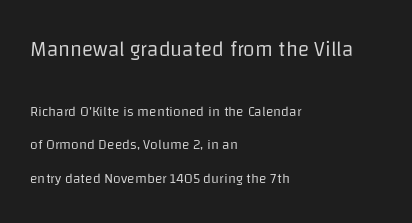
Q: Is the text bold? A: No.
Q: Is the text italic (slanted)? A: No, it is upright.
Q: Is the text underlined? A: No.
Q: How is the paragraph aligned? A: Left-aligned.
Q: Is the spacing between letters normal or unusually wide? A: Normal.
Q: Is the spacing between lines tight, normal or loose? A: Loose.
Q: Which block of text is set in a larger size, the first (top) or the second (bottom)? A: The first (top) one.
